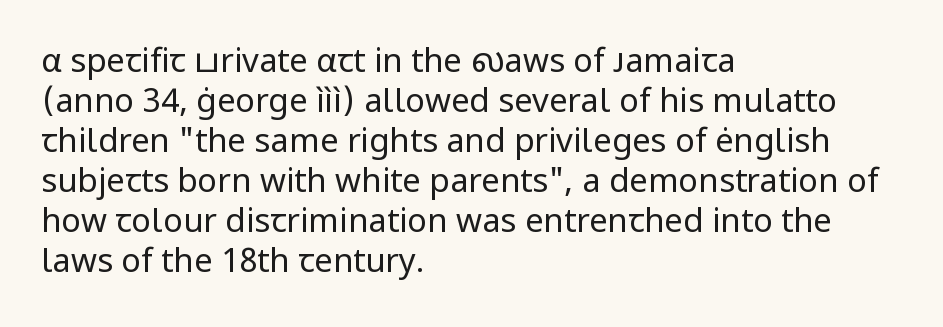
The image shows 33 px regular-weight sans-serif type, upright; set left-aligned, line spacing 1.21x, normal letter spacing, not underlined; low stroke contrast and a medium x-height.
